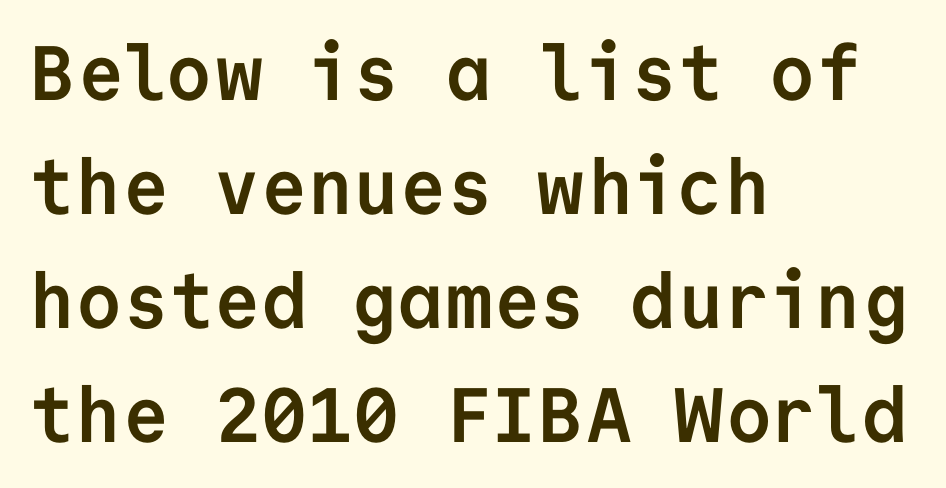
The baseline area is clear. The gaps between neighbouring characters are ordinary and unremarkable. Heavy, bold letterforms. Reading down the column, the eye jumps a familiar distance to each next line. Typeset ragged right — the left edge is the straight one. Is there any slant? The stems are plumb.
